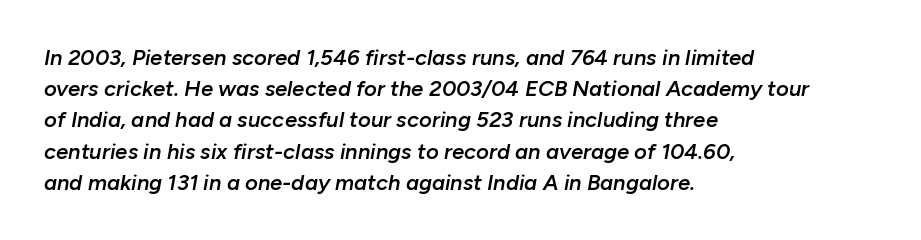
Q: Is the text bold? A: Semi-bold.
Q: Is the text italic (slanted)? A: Yes, it leans right by about 10 degrees.
Q: Is the text underlined? A: No.
Q: How is the paragraph aligned? A: Left-aligned.
Q: Is the spacing between letters normal or unusually wide? A: Normal.
Q: Is the spacing between lines tight, normal or loose? A: Normal.
